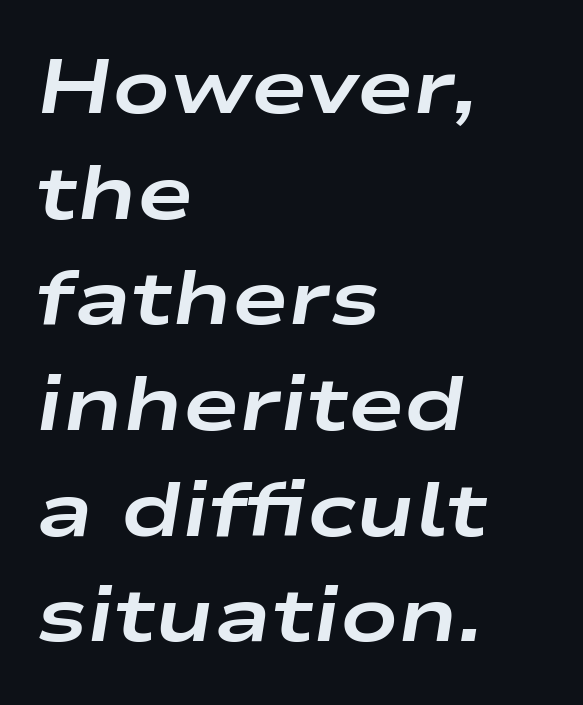
The image shows 76 px bold, wide type, italic (leaning right); set left-aligned, normal line spacing (1.39x), normal letter spacing, not underlined; low stroke contrast and a medium x-height.
